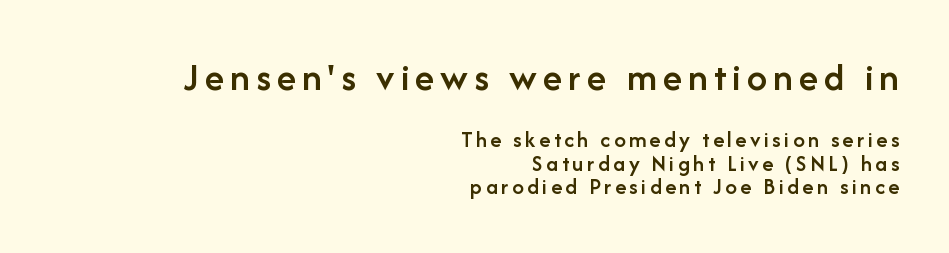
Q: Is the text bold? A: Semi-bold.
Q: Is the text italic (slanted)? A: No, it is upright.
Q: Is the typeface a serif or a sans-serif typeface? A: Sans-serif.
Q: Is the text underlined? A: No.
Q: How is the paragraph aligned? A: Right-aligned.
Q: Is the spacing between lines tight, normal or loose? A: Tight.
Q: Which block of text is set in a larger size, the first (top) or the second (bottom)? A: The first (top) one.
Q: Width (condensed, normal, or wide)? A: Normal.
Q: Stroke contrast? A: Low.
Q: x-height? A: Medium.
Q: Monospaced? A: No.
